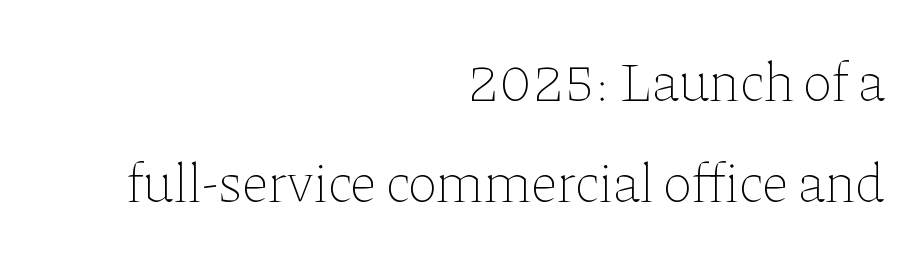
Check under the words: just untouched page. Right-aligned paragraph, ragged on the left. Stems and bowls with no extra thickness — not bold. The axis of the letterforms is exactly vertical. Each word holds together tightly as a unit, with standard inter-letter gaps. Varying glyph widths throughout — classic text-font behaviour.
